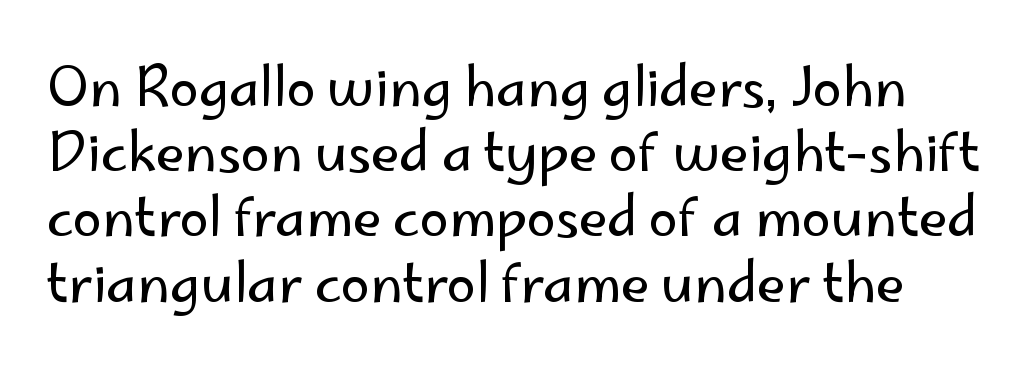
Unlike italic type, these characters show no tilt at all. The passage shown is not underscored anywhere. Is this a fixed-width face? No — the glyphs have proportional, varying widths. Default kerning and tracking; the words read as compact shapes. Weight class: somewhere from thin through regular. Are there feet on the stems? There aren't — it's a sans.
